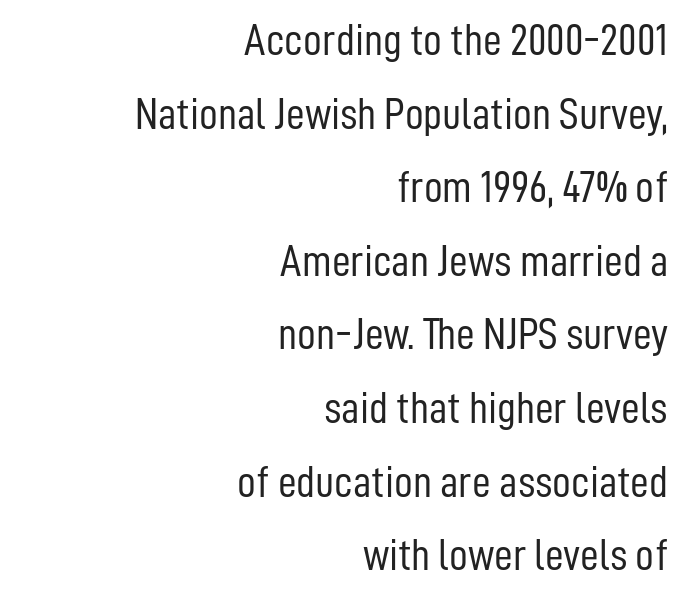
Q: Is the text bold? A: No.
Q: Is the text italic (slanted)? A: No, it is upright.
Q: Is the typeface a serif or a sans-serif typeface? A: Sans-serif.
Q: Is the text underlined? A: No.
Q: How is the paragraph aligned? A: Right-aligned.
Q: Is the spacing between letters normal or unusually wide? A: Normal.
Q: Is the spacing between lines tight, normal or loose? A: Normal.
Q: Width (condensed, normal, or wide)? A: Condensed.
Q: Stroke contrast? A: Low.
Q: x-height? A: Medium.
Q: Monospaced? A: No.
